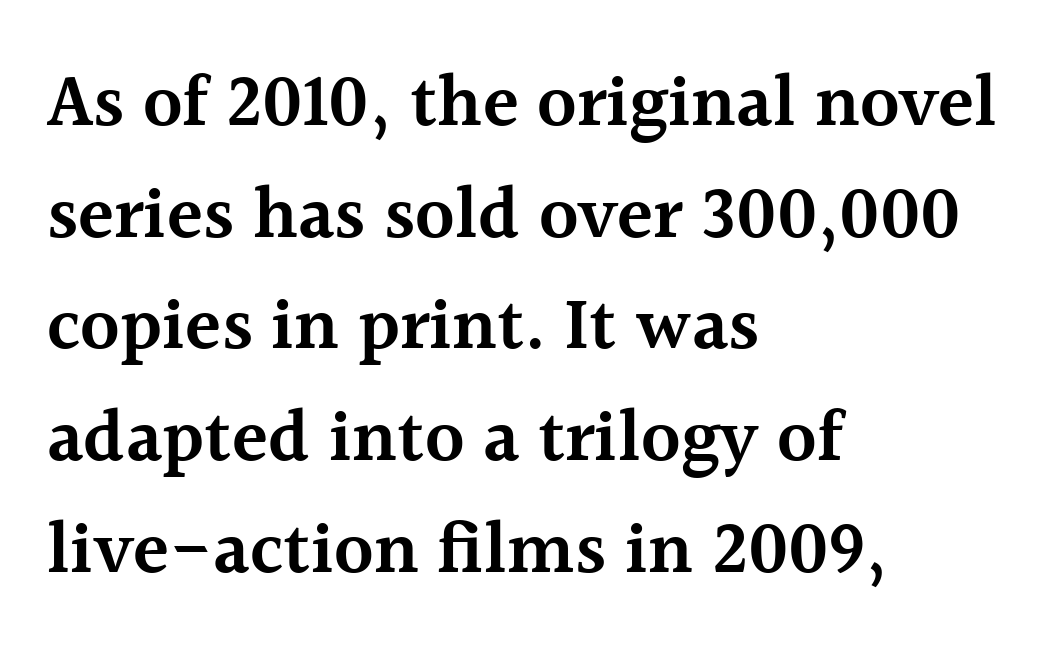
{"serif": "yes", "italic": "no", "bold": "semi", "weight": "semibold", "width": "normal", "x_height": "medium", "monospaced": "no", "underline": "no", "align": "left", "line_spacing": "normal", "line_spacing_ratio": 1.51, "letter_spacing": "normal", "letter_spacing_em": 0.0, "glyph_px": 74}
